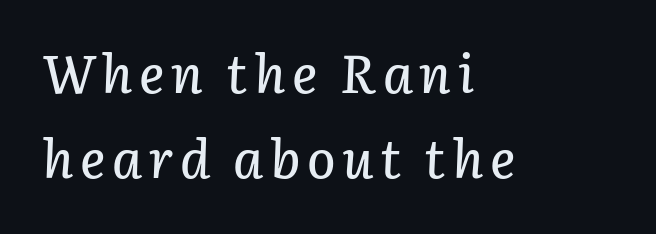
The image shows 53 px text type, italic (leaning right); set left-aligned, normal line spacing (1.6x), not underlined; low stroke contrast and a medium x-height.
